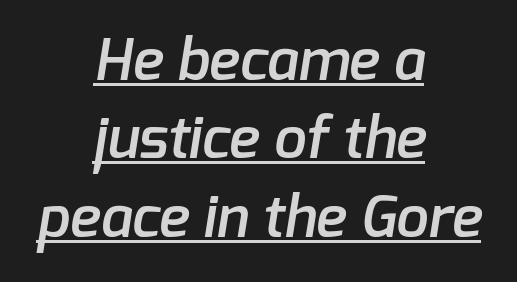
Q: Is the text bold? A: Semi-bold.
Q: Is the typeface a serif or a sans-serif typeface? A: Sans-serif.
Q: Is the text underlined? A: Yes.
Q: How is the paragraph aligned? A: Centered.
Q: Is the spacing between letters normal or unusually wide? A: Normal.
Q: Is the spacing between lines tight, normal or loose? A: Normal.
Q: Width (condensed, normal, or wide)? A: Normal.
Q: Stroke contrast? A: Low.
Q: x-height? A: Medium.
Q: Monospaced? A: No.
